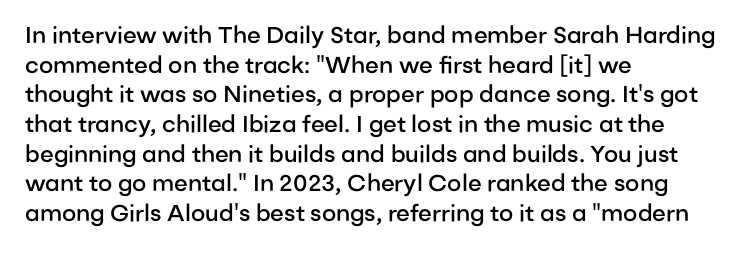
Stroke thickness is moderately raised; the sample reads as semibold. Vertical strokes here are truly vertical. The area under the type is left untouched. Summary of vertical rhythm: regular, with standard interline spacing.
